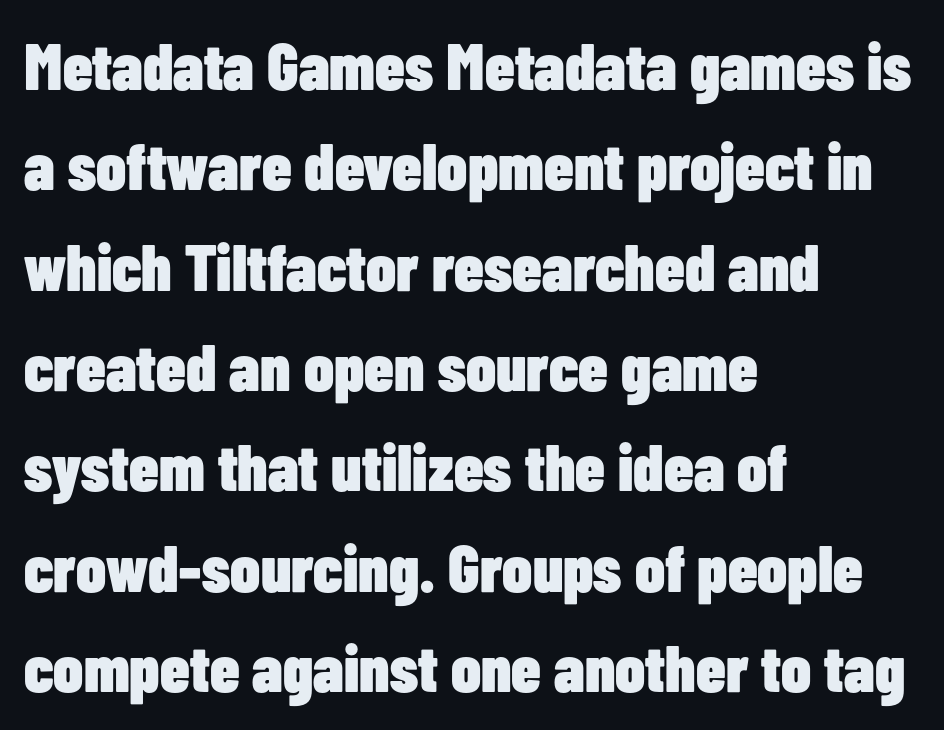
Q: Is the text bold? A: Yes.
Q: Is the text italic (slanted)? A: No, it is upright.
Q: Is the typeface a serif or a sans-serif typeface? A: Sans-serif.
Q: Is the text underlined? A: No.
Q: How is the paragraph aligned? A: Left-aligned.
Q: Is the spacing between letters normal or unusually wide? A: Normal.
Q: Is the spacing between lines tight, normal or loose? A: Normal.
Q: Width (condensed, normal, or wide)? A: Condensed.
Q: Stroke contrast? A: Low.
Q: x-height? A: Medium.
Q: Monospaced? A: No.
